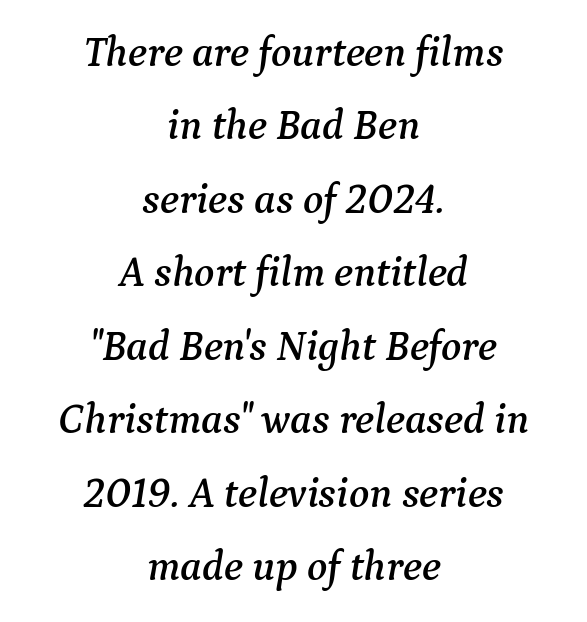
{"serif": "yes", "italic": "yes", "lean": "right", "slant_degrees": 9, "width": "normal", "stroke_contrast": "medium", "x_height": "medium", "monospaced": "no", "underline": "no", "align": "center", "line_spacing_ratio": 1.75, "letter_spacing": "normal", "letter_spacing_em": 0.0, "glyph_px": 42}
